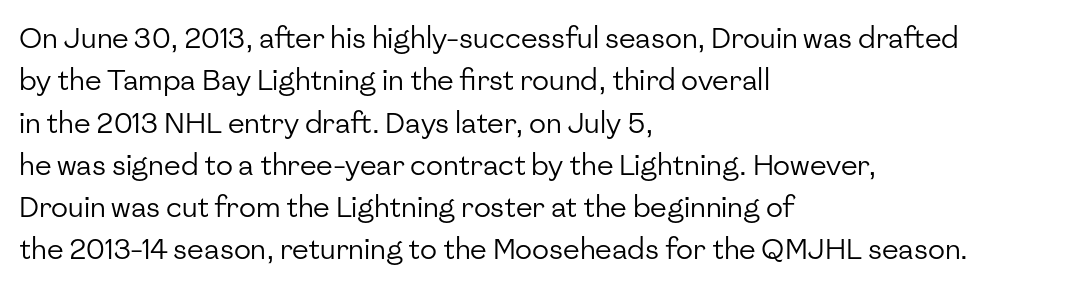
Alignment: flush left. Beneath every word, the page is bare. Successive baselines arrive at the customary interval. The rendering keeps characters at their native spacing. The glyphs in this specimen are sans serif. Note the varied advance widths — an 'i' is clearly narrower than an 'm'.
